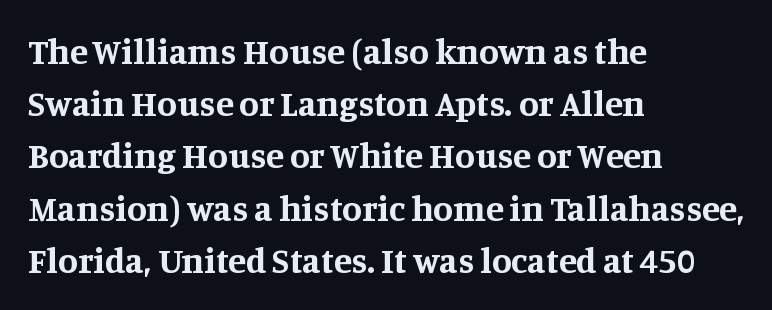
{"serif": "yes", "italic": "no", "bold": "yes", "weight": "bold", "width": "normal", "stroke_contrast": "medium", "x_height": "large", "monospaced": "no", "underline": "no", "align": "left", "line_spacing": "normal", "line_spacing_ratio": 1.45, "letter_spacing": "normal", "letter_spacing_em": 0.0, "glyph_px": 36}
